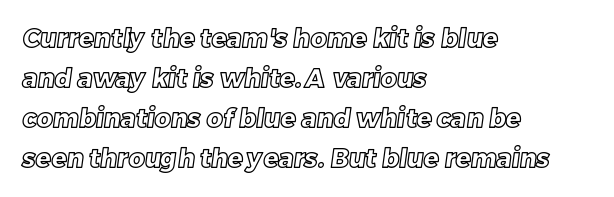
The specimen omits any rule beneath the text block's lines. A student would call this left alignment; a typographer would say flush left, rag right. Standard letterfit; no display-style spreading of the glyphs. Honestly, the row spacing looks completely unremarkable.
